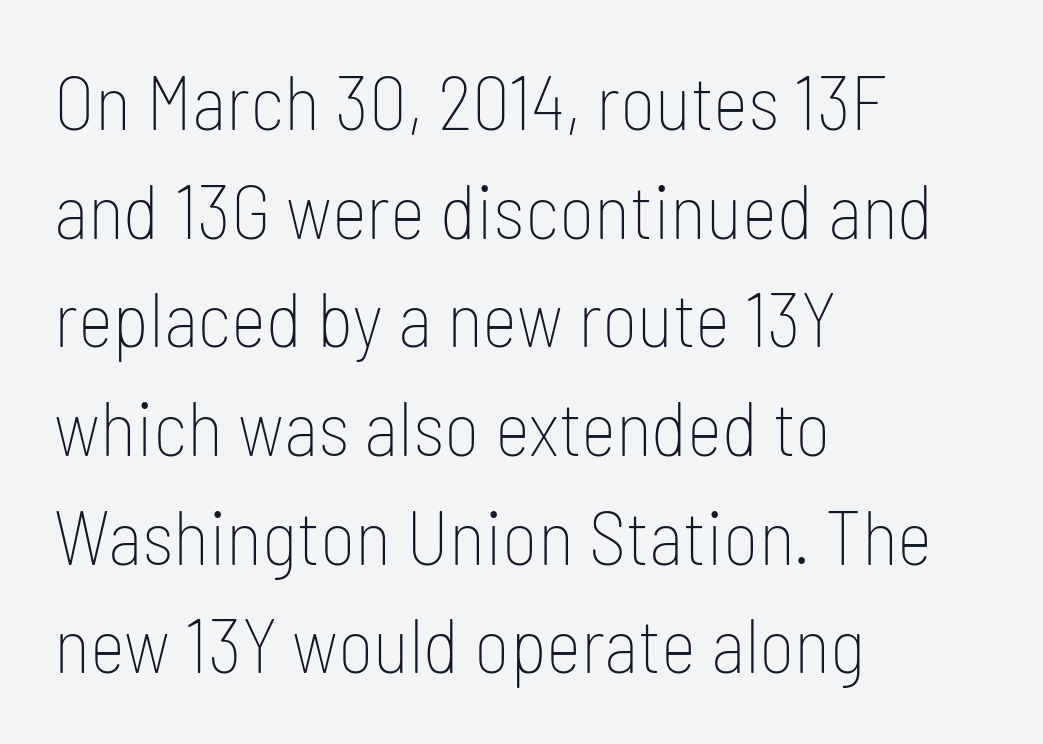
The image shows 76 px thin, condensed sans-serif type, upright; set left-aligned, normal line spacing (1.43x), normal letter spacing, not underlined; low stroke contrast and a medium x-height.
